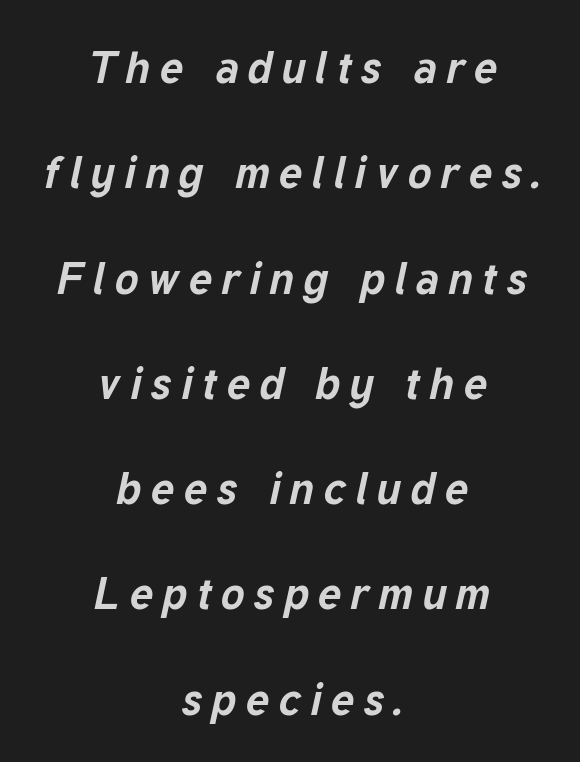
Q: Is the text bold? A: Yes.
Q: Is the text italic (slanted)? A: Yes, it leans right by about 12 degrees.
Q: Is the text underlined? A: No.
Q: How is the paragraph aligned? A: Centered.
Q: Is the spacing between letters normal or unusually wide? A: Unusually wide.
Q: Is the spacing between lines tight, normal or loose? A: Loose.
Q: Width (condensed, normal, or wide)? A: Normal.
Q: Stroke contrast? A: Low.
Q: x-height? A: Medium.
Q: Monospaced? A: No.
